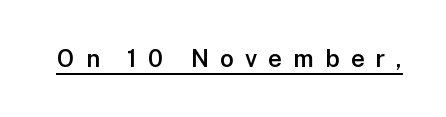
The image shows 24 px text type, upright; set unusually wide letter spacing (+0.46 em), underlined.
